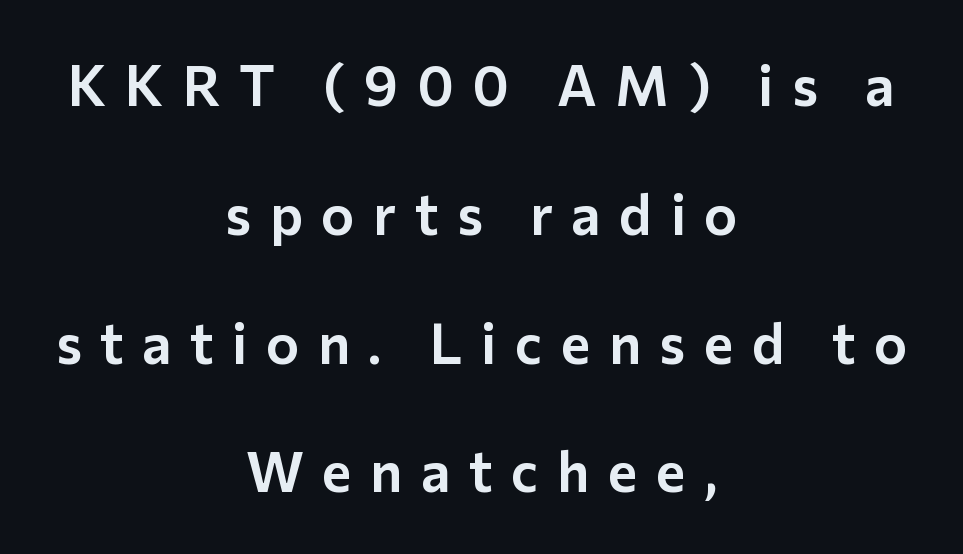
Q: Is the text italic (slanted)? A: No, it is upright.
Q: Is the typeface a serif or a sans-serif typeface? A: Sans-serif.
Q: Is the text underlined? A: No.
Q: How is the paragraph aligned? A: Centered.
Q: Is the spacing between letters normal or unusually wide? A: Unusually wide.
Q: Is the spacing between lines tight, normal or loose? A: Loose.
Q: Width (condensed, normal, or wide)? A: Normal.
Q: Stroke contrast? A: Low.
Q: x-height? A: Medium.
Q: Monospaced? A: No.
